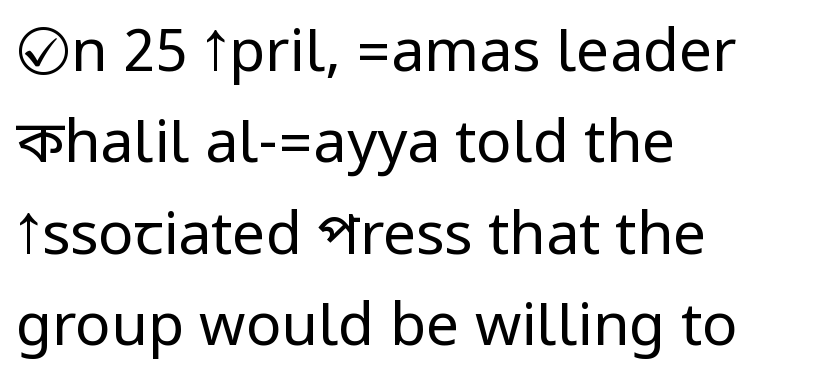
{"serif": "no", "italic": "no", "bold": "no", "weight": "regular", "width": "condensed", "stroke_contrast": "low", "underline": "no", "align": "left", "line_spacing": "normal", "line_spacing_ratio": 1.55, "letter_spacing": "normal", "letter_spacing_em": 0.0, "glyph_px": 59}
